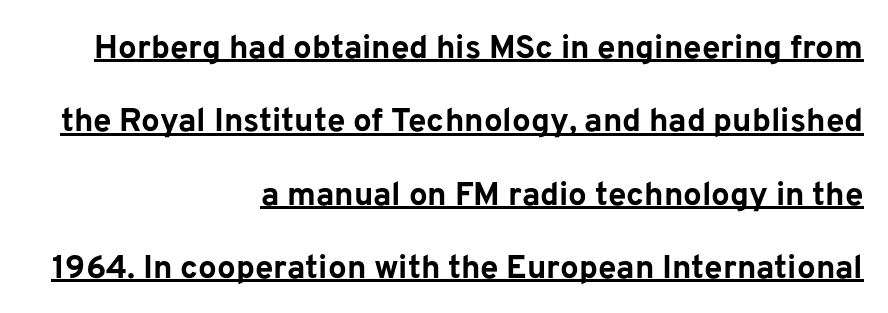
{"serif": "no", "italic": "no", "bold": "yes", "weight": "bold", "width": "normal", "stroke_contrast": "low", "x_height": "medium", "monospaced": "no", "underline": "yes", "align": "right", "line_spacing": "loose", "line_spacing_ratio": 2.22, "letter_spacing": "normal", "letter_spacing_em": 0.0, "glyph_px": 33}
